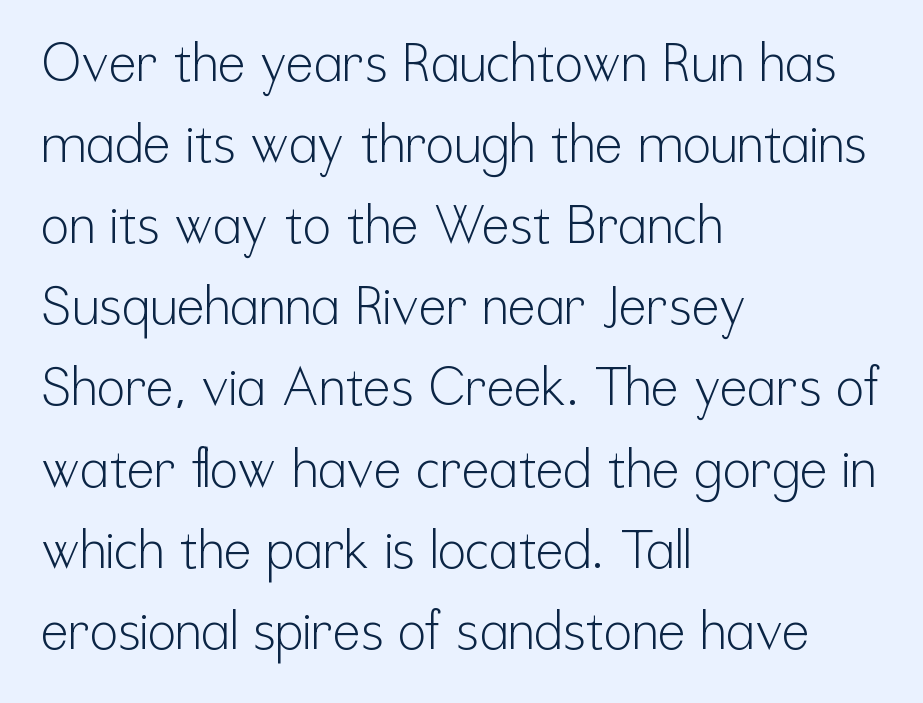
Q: Is the text bold? A: No.
Q: Is the text italic (slanted)? A: No, it is upright.
Q: Is the typeface a serif or a sans-serif typeface? A: Sans-serif.
Q: Is the text underlined? A: No.
Q: How is the paragraph aligned? A: Left-aligned.
Q: Is the spacing between letters normal or unusually wide? A: Normal.
Q: Is the spacing between lines tight, normal or loose? A: Normal.
Q: Width (condensed, normal, or wide)? A: Condensed.
Q: Stroke contrast? A: Low.
Q: x-height? A: Medium.
Q: Monospaced? A: No.
